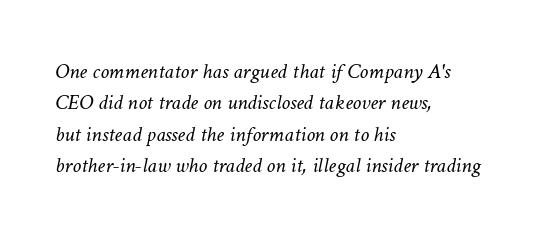
The image shows 22 px text type, italic (leaning right); set left-aligned, normal line spacing (1.43x), normal letter spacing, not underlined.
